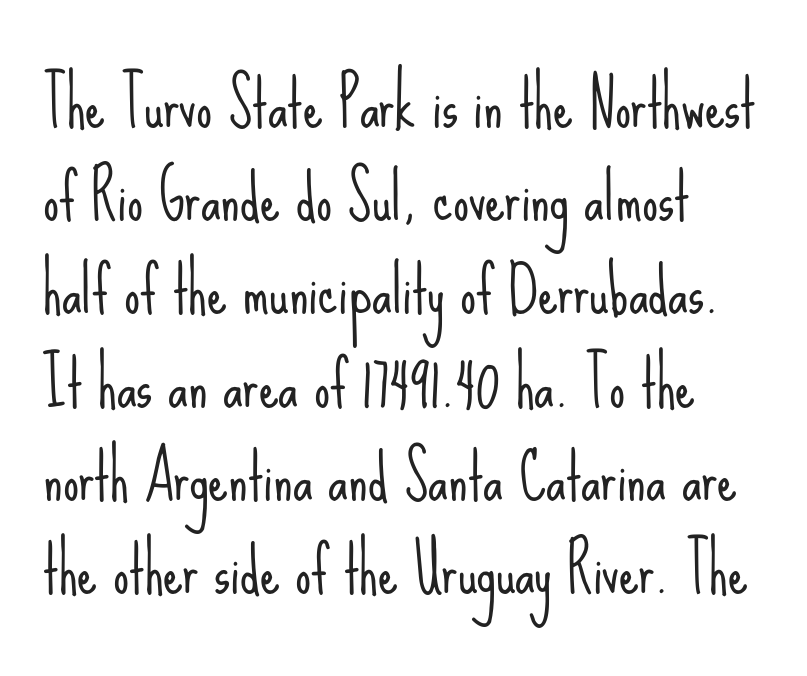
The image shows 63 px light, condensed sans-serif type, upright; set left-aligned, normal line spacing (1.48x), normal letter spacing, not underlined; low stroke contrast and a small x-height.
